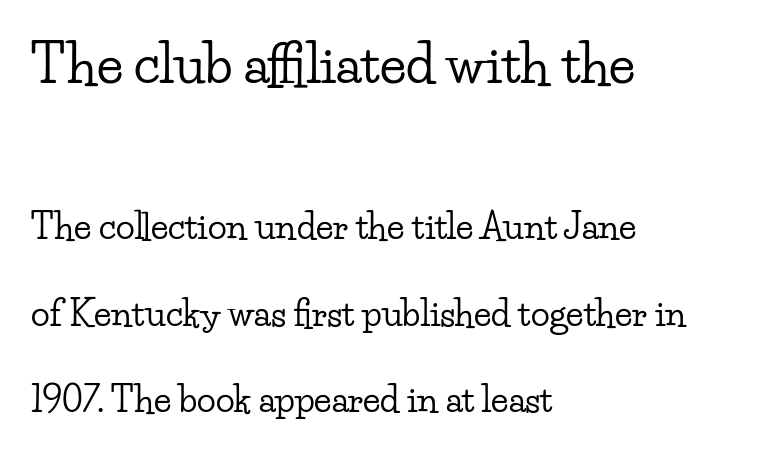
Underlining? Definitely not there. Each word holds together tightly as a unit, with standard inter-letter gaps. Each new line begins a long way beneath the previous one. Think of a printed novel: that variable character pitch is what you see here. Is the lower block the larger one? No — the upper block carries the bigger type. Vertical strokes here are truly vertical.
